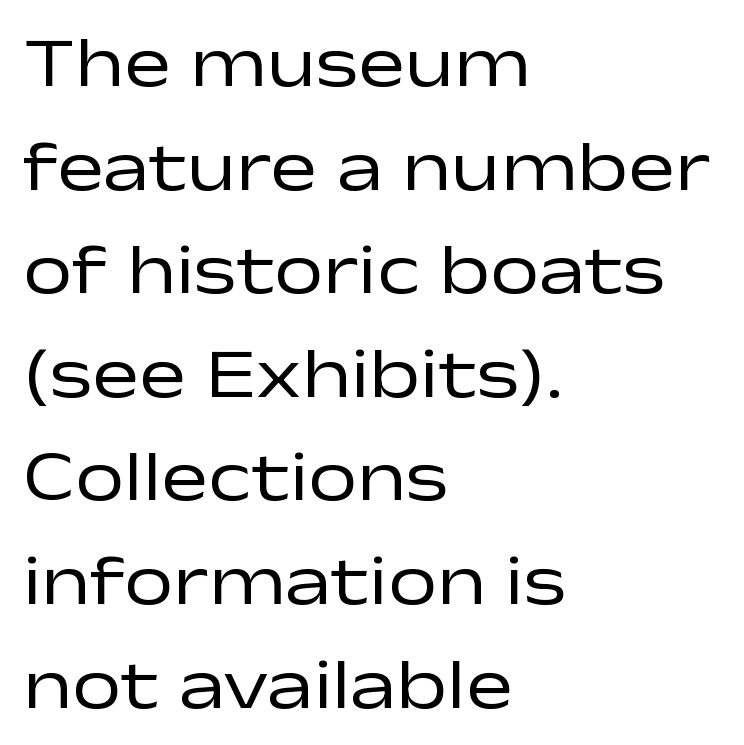
The type is set solid horizontally, with unmodified tracking. Regarding serifs, this sample does without them. This sample keeps an unexceptional amount of space between lines. The specimen omits any rule beneath the text block's lines. Think of a printed novel: that variable character pitch is what you see here. Each stroke keeps to a modest, everyday thickness or less.
